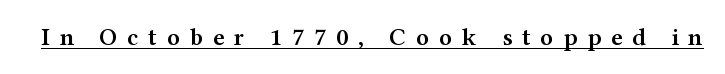
Q: Is the text bold? A: Semi-bold.
Q: Is the text italic (slanted)? A: No, it is upright.
Q: Is the text underlined? A: Yes.
Q: Is the spacing between letters normal or unusually wide? A: Unusually wide.
